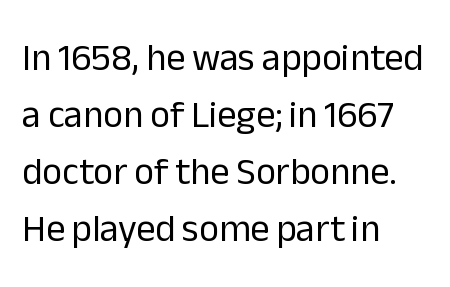
The image shows 38 px regular-weight sans-serif type, upright; set left-aligned, normal line spacing (1.5x), normal letter spacing, not underlined; low stroke contrast and a medium x-height.
